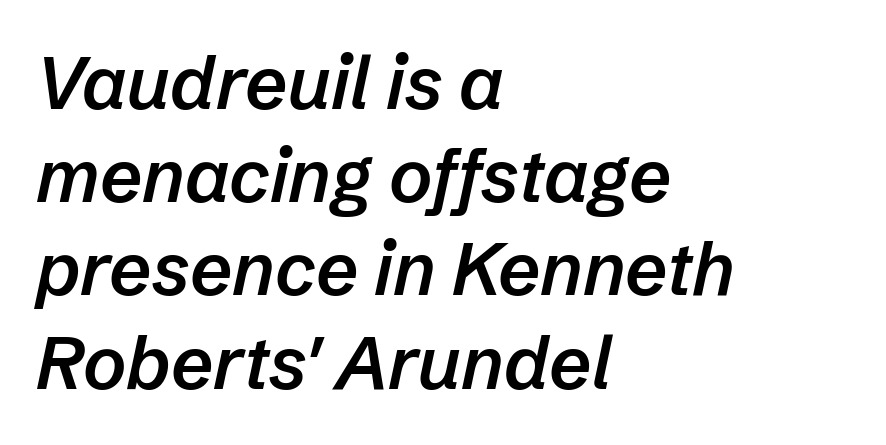
{"italic": "yes", "lean": "right", "slant_degrees": 12, "bold": "semi", "weight": "semibold", "width": "normal", "stroke_contrast": "low", "x_height": "medium", "monospaced": "no", "underline": "no", "align": "left", "line_spacing": "normal", "line_spacing_ratio": 1.26, "letter_spacing": "normal", "letter_spacing_em": 0.0, "glyph_px": 74}
